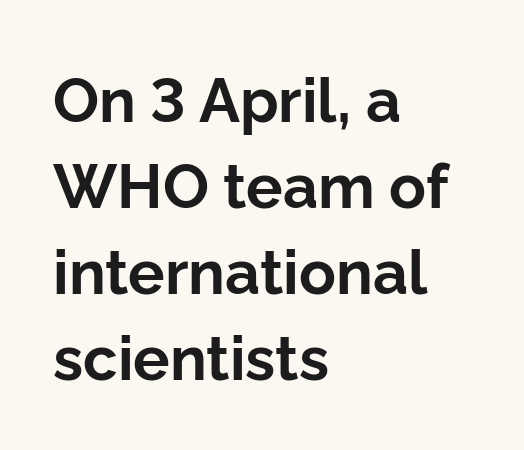
The image shows 61 px bold sans-serif type, upright; set left-aligned, normal line spacing (1.41x), normal letter spacing, not underlined; low stroke contrast and a medium x-height.
